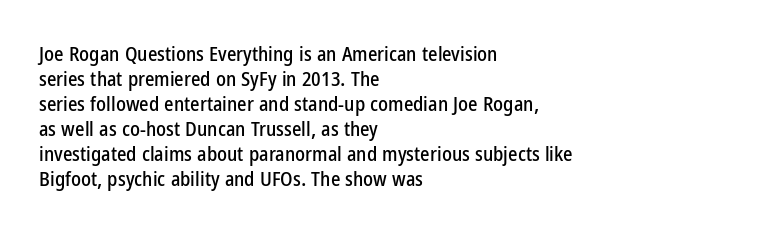
The space between consecutive lines is moderate. The area under the type is left untouched. The letters sit at their default tracking, neither squeezed nor spread. If you drew a line through each stem, it would be perfectly vertical. This rendering uses left alignment, leaving the right contour irregular.
